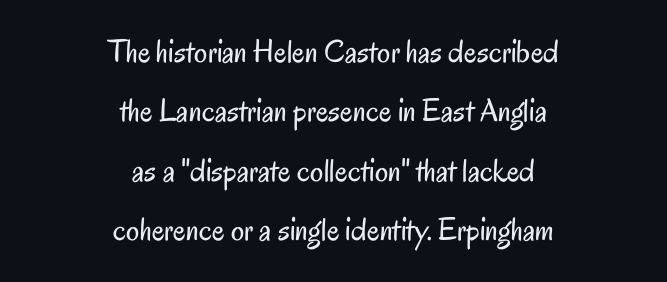
The image shows 33 px regular-weight, condensed sans-serif type, upright; set centered, line spacing 1.8x, normal letter spacing, not underlined; low stroke contrast and a small x-height.
